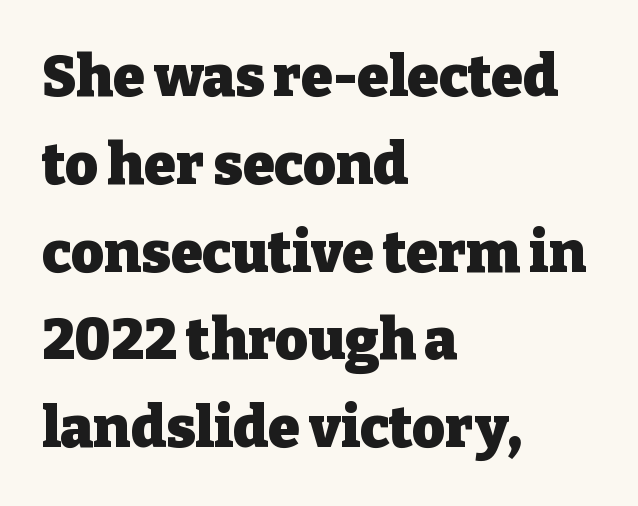
Q: Is the text bold? A: Yes.
Q: Is the text italic (slanted)? A: No, it is upright.
Q: Is the typeface a serif or a sans-serif typeface? A: Serif.
Q: Is the text underlined? A: No.
Q: How is the paragraph aligned? A: Left-aligned.
Q: Is the spacing between letters normal or unusually wide? A: Normal.
Q: Is the spacing between lines tight, normal or loose? A: Normal.
Q: Width (condensed, normal, or wide)? A: Normal.
Q: Stroke contrast? A: Low.
Q: x-height? A: Medium.
Q: Monospaced? A: No.
